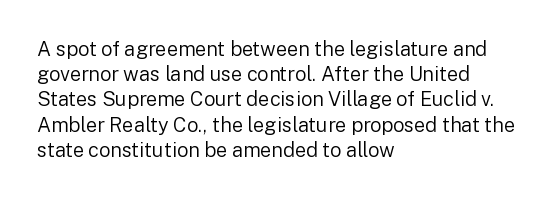
How would I describe the line gaps? Plain and ordinary. Stem width sits at or under what a default text font uses. Posture: straight, roman, zero tilt. Underlining? Definitely not there. How are the letters spaced? Ordinarily, with no added tracking. Alignment: flush left.
